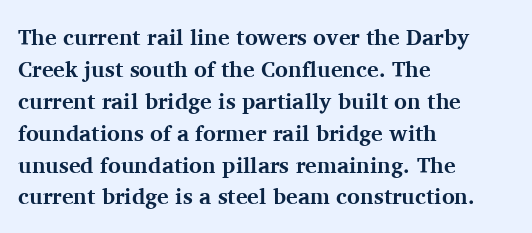
Q: Is the text bold? A: Yes.
Q: Is the text italic (slanted)? A: No, it is upright.
Q: Is the text underlined? A: No.
Q: How is the paragraph aligned? A: Left-aligned.
Q: Is the spacing between letters normal or unusually wide? A: Normal.
Q: Is the spacing between lines tight, normal or loose? A: Normal.
